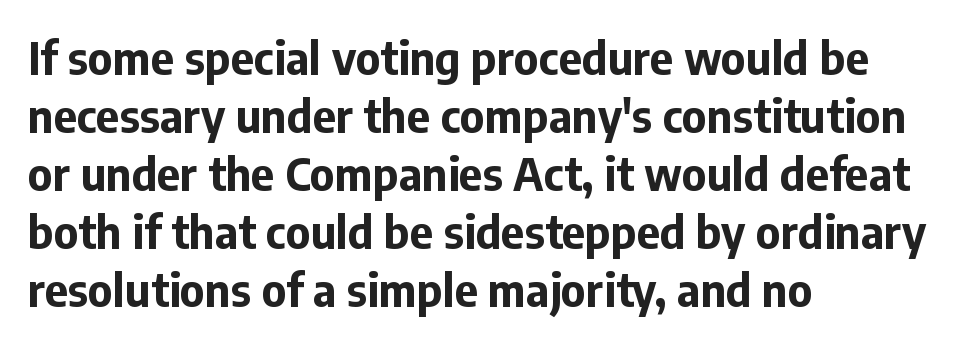
{"serif": "no", "italic": "no", "bold": "yes", "weight": "bold", "width": "normal", "stroke_contrast": "low", "x_height": "medium", "monospaced": "no", "underline": "no", "align": "left", "line_spacing": "normal", "line_spacing_ratio": 1.29, "letter_spacing": "normal", "letter_spacing_em": 0.0, "glyph_px": 45}
